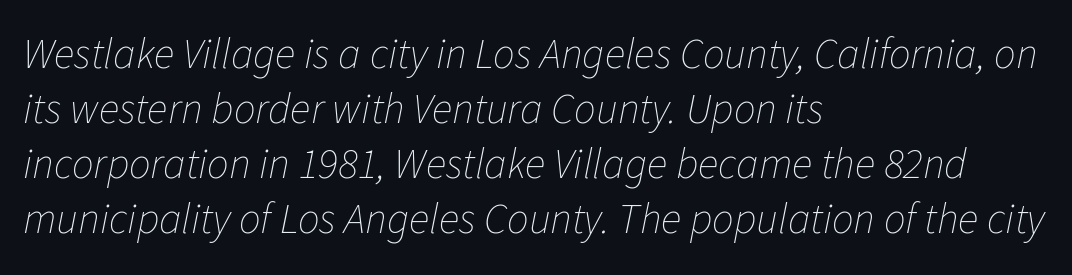
{"italic": "yes", "lean": "right", "slant_degrees": 11, "bold": "no", "weight": "thin", "width": "normal", "stroke_contrast": "low", "x_height": "medium", "monospaced": "no", "underline": "no", "align": "left", "line_spacing": "normal", "line_spacing_ratio": 1.28, "letter_spacing": "normal", "letter_spacing_em": 0.0, "glyph_px": 43}
